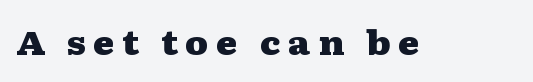
The face used here is proportionally spaced, like ordinary book or web type. Bold? Absolutely — the strokes are thick and heavy. Glyph-to-glyph distance is far greater than everyday printed text. Underline: absent. The axis of the letterforms is exactly vertical.
